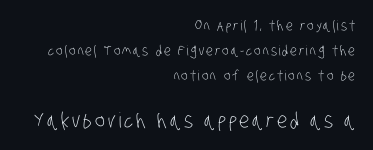
The image shows 21 px text type; set right-aligned, line spacing 1.79x, not underlined; the second (bottom) block is 1.5x larger.
